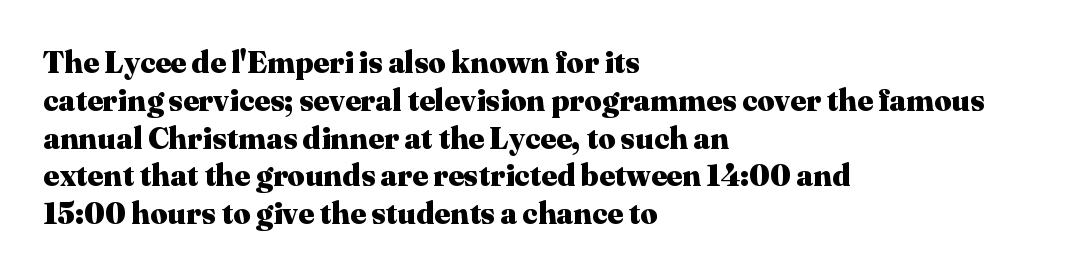
The image shows 30 px heavy serif type, upright; set left-aligned, normal line spacing (1.26x), normal letter spacing, not underlined; medium stroke contrast and a medium x-height.
